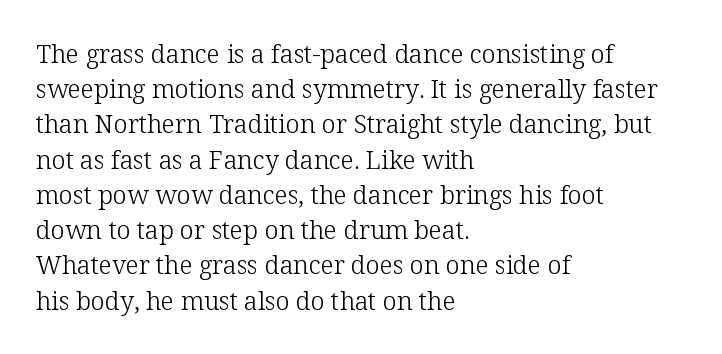
Weight: not bold — regular or lighter. Summary of vertical rhythm: regular, with standard interline spacing. Italic? Not at all — the glyphs are vertical. Words appear dense and cohesive because spacing is normal. Glance below the letters and you will spot only blank space.
